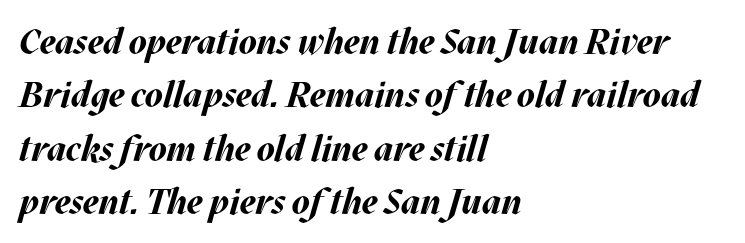
Q: Is the text bold? A: Yes.
Q: Is the text italic (slanted)? A: Yes, it leans right by about 17 degrees.
Q: Is the text underlined? A: No.
Q: How is the paragraph aligned? A: Left-aligned.
Q: Is the spacing between letters normal or unusually wide? A: Normal.
Q: Is the spacing between lines tight, normal or loose? A: Normal.
Q: Width (condensed, normal, or wide)? A: Normal.
Q: Stroke contrast? A: Medium.
Q: x-height? A: Large.
Q: Monospaced? A: No.
